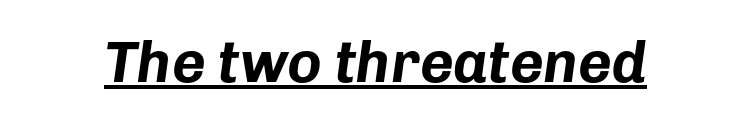
Character widths vary here, with narrow letters taking less room than wide ones. Spacing between characters is what you'd get straight out of the box. This rendering features underlined lettering. You'd pick this weight for a headline — it's a proper bold. The rendering applies a slant to the glyphs.
